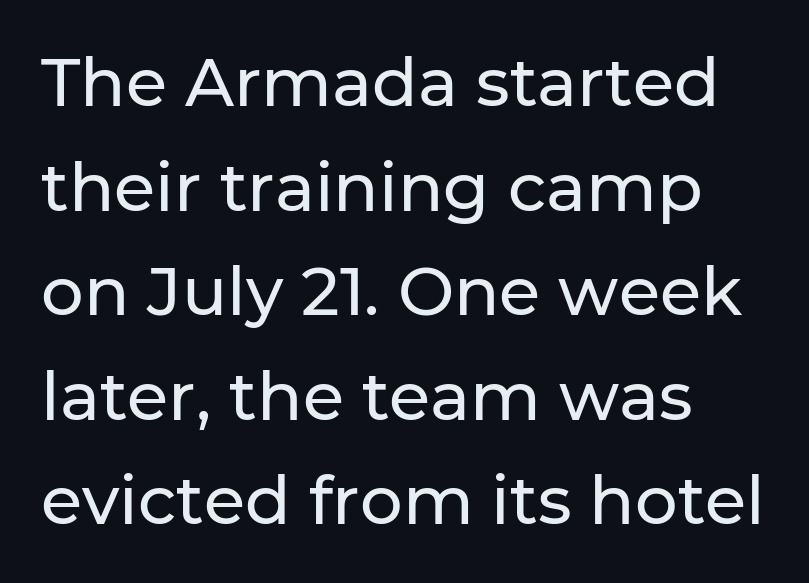
Compared with typical body copy, the letter spacing here is the same. Posture: straight, roman, zero tilt. The block of text has a typical density, with ordinary space between rows. Rule under the text: the space is simply empty. Does the type have serifs? No, each stem ends abruptly. Left-aligned paragraph, ragged on the right.
